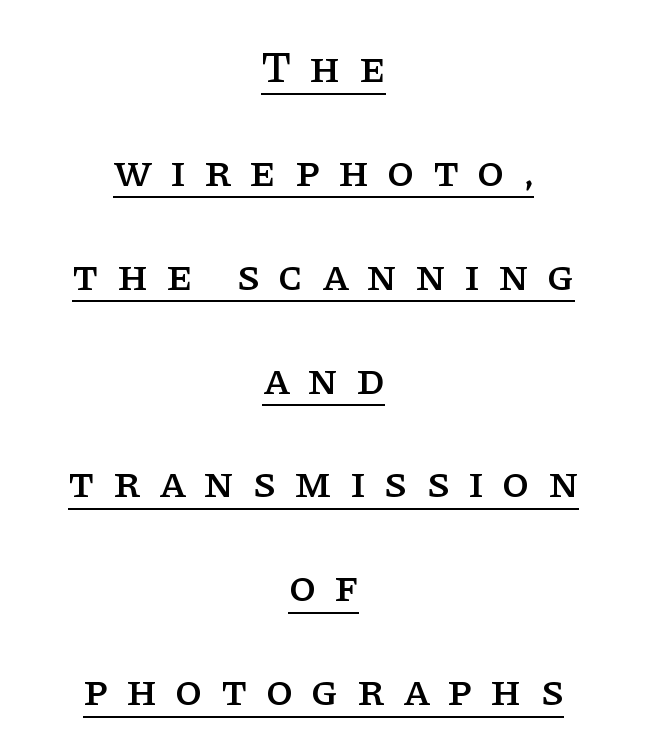
The rendering uses natural spacing where letterforms have individual widths. The face used here is rendered with a markedly widened letterfit. Nope, not italic — everything's standing straight. Reading down the block, each line starts at a different indent, mirrored at its end. Small tapered or slab feet sit at the stroke ends, so this counts as serif.
